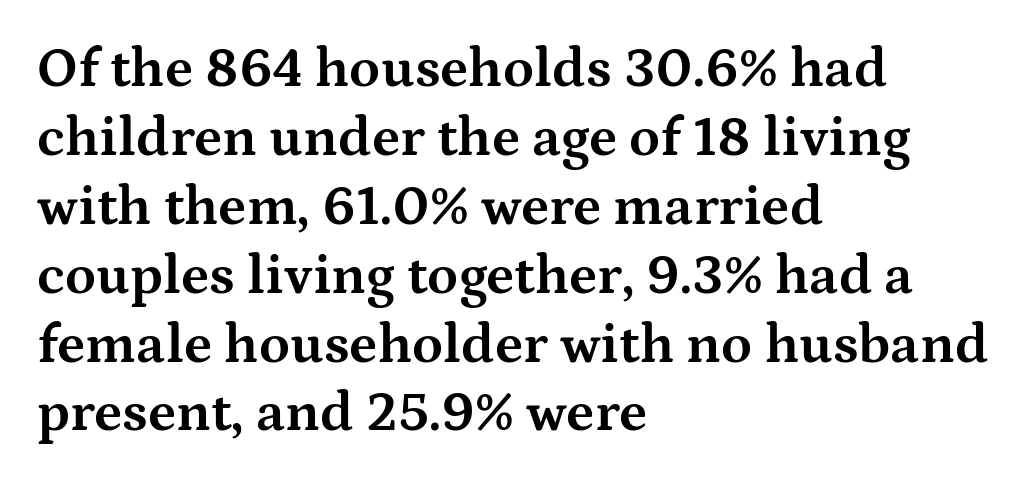
{"serif": "yes", "italic": "no", "bold": "yes", "weight": "bold", "width": "wide", "stroke_contrast": "medium", "x_height": "medium", "monospaced": "no", "underline": "no", "align": "left", "line_spacing_ratio": 1.23, "letter_spacing": "normal", "letter_spacing_em": 0.0, "glyph_px": 56}
